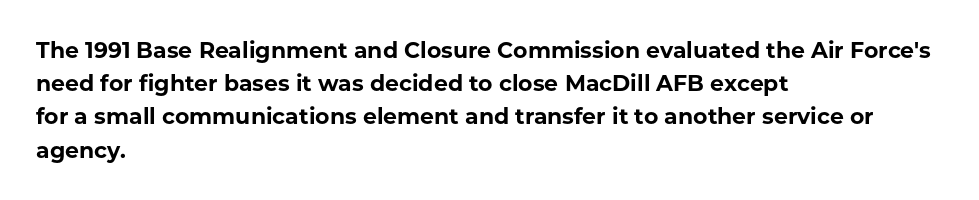
{"italic": "no", "bold": "yes", "underline": "no", "align": "left", "line_spacing": "normal", "line_spacing_ratio": 1.51, "letter_spacing": "normal", "letter_spacing_em": 0.0, "glyph_px": 22}
